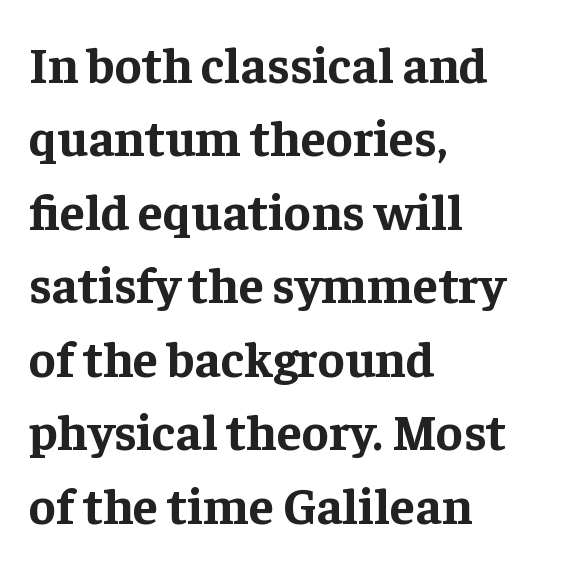
The image shows 51 px bold serif type, upright; set left-aligned, normal line spacing (1.44x), normal letter spacing, not underlined; low stroke contrast and a medium x-height.
